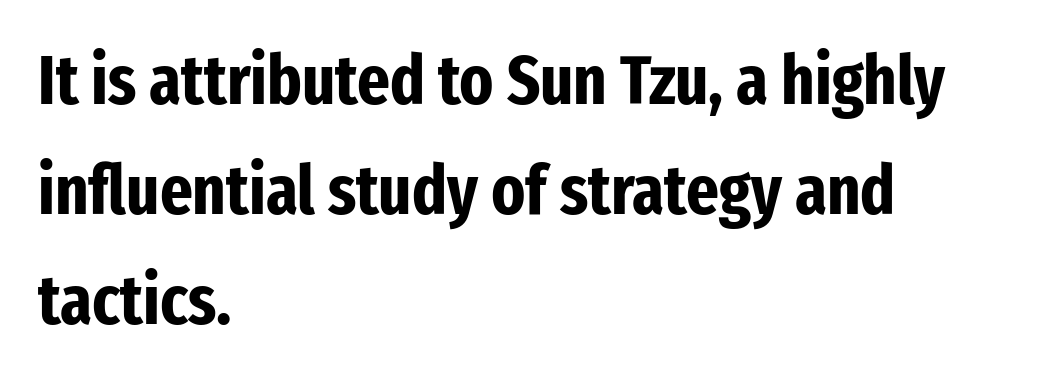
The image shows 70 px bold, condensed sans-serif type, upright; set left-aligned, normal line spacing (1.57x), normal letter spacing, not underlined; low stroke contrast and a medium x-height.
